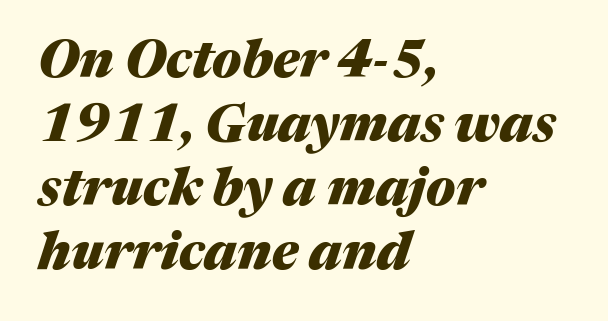
Q: Is the text bold? A: Yes.
Q: Is the text italic (slanted)? A: Yes, it leans right by about 17 degrees.
Q: Is the text underlined? A: No.
Q: How is the paragraph aligned? A: Left-aligned.
Q: Is the spacing between letters normal or unusually wide? A: Normal.
Q: Width (condensed, normal, or wide)? A: Normal.
Q: Stroke contrast? A: Medium.
Q: x-height? A: Medium.
Q: Monospaced? A: No.
